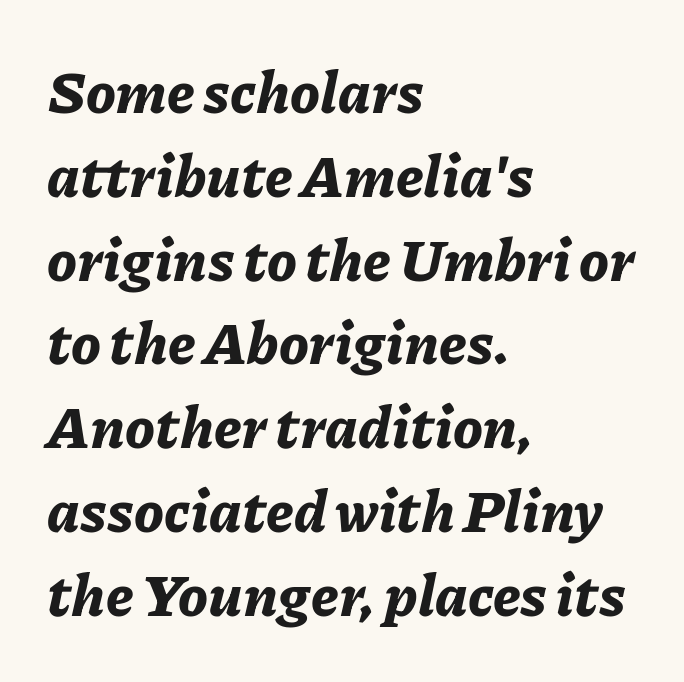
{"italic": "yes", "lean": "right", "slant_degrees": 11, "bold": "yes", "weight": "bold", "width": "normal", "stroke_contrast": "low", "x_height": "medium", "monospaced": "no", "underline": "no", "align": "left", "line_spacing": "normal", "line_spacing_ratio": 1.42, "letter_spacing": "normal", "letter_spacing_em": 0.0, "glyph_px": 59}
